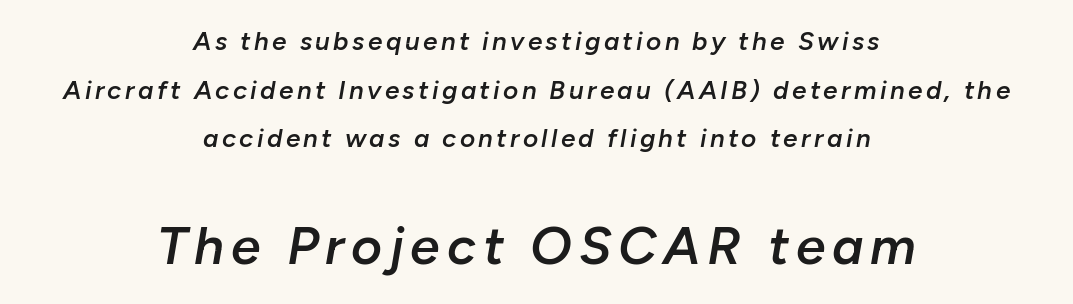
The image shows 53 px semibold type, italic (leaning right); set centered, line spacing 1.87x, not underlined; the second (bottom) block is 2.04x larger; low stroke contrast and a medium x-height.
